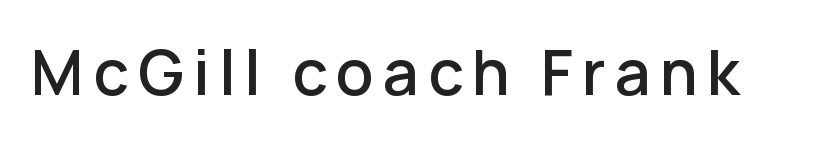
Q: Is the text bold? A: Semi-bold.
Q: Is the text italic (slanted)? A: No, it is upright.
Q: Is the typeface a serif or a sans-serif typeface? A: Sans-serif.
Q: Is the text underlined? A: No.
Q: Width (condensed, normal, or wide)? A: Normal.
Q: Stroke contrast? A: Low.
Q: x-height? A: Medium.
Q: Monospaced? A: No.
